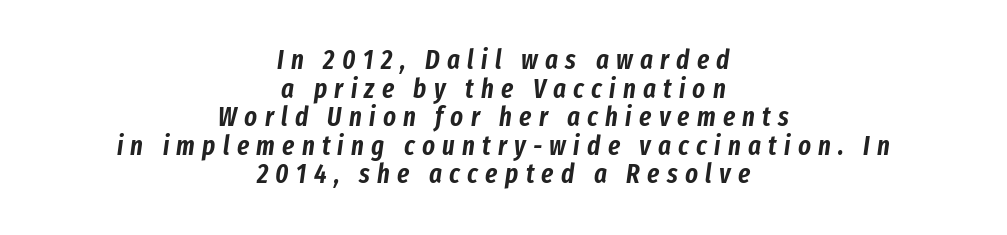
{"italic": "yes", "lean": "right", "slant_degrees": 8, "underline": "no", "align": "center", "line_spacing": "tight", "line_spacing_ratio": 1.06, "letter_spacing": "wide", "letter_spacing_em": 0.27, "glyph_px": 27}
